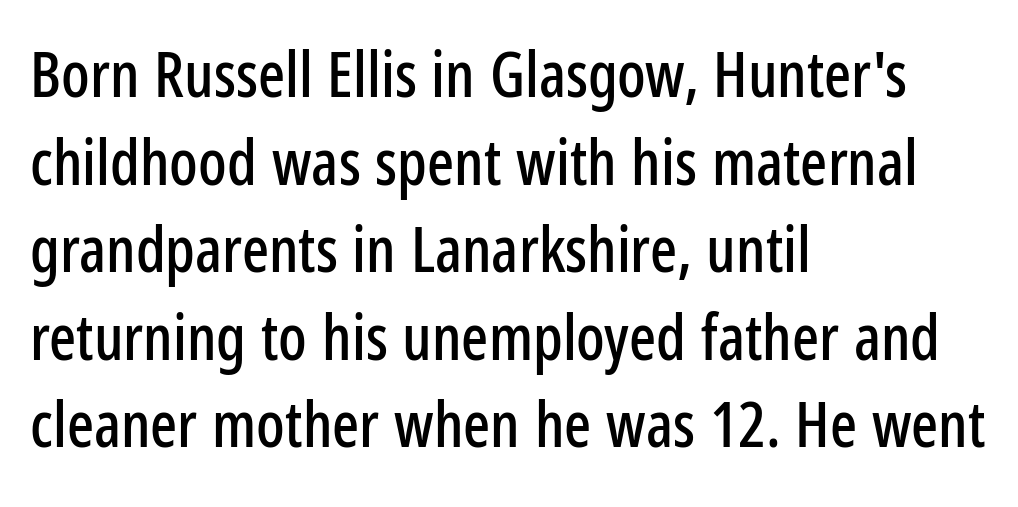
Q: Is the text italic (slanted)? A: No, it is upright.
Q: Is the typeface a serif or a sans-serif typeface? A: Sans-serif.
Q: Is the text underlined? A: No.
Q: How is the paragraph aligned? A: Left-aligned.
Q: Is the spacing between letters normal or unusually wide? A: Normal.
Q: Is the spacing between lines tight, normal or loose? A: Normal.
Q: Width (condensed, normal, or wide)? A: Condensed.
Q: Stroke contrast? A: Low.
Q: x-height? A: Medium.
Q: Monospaced? A: No.
